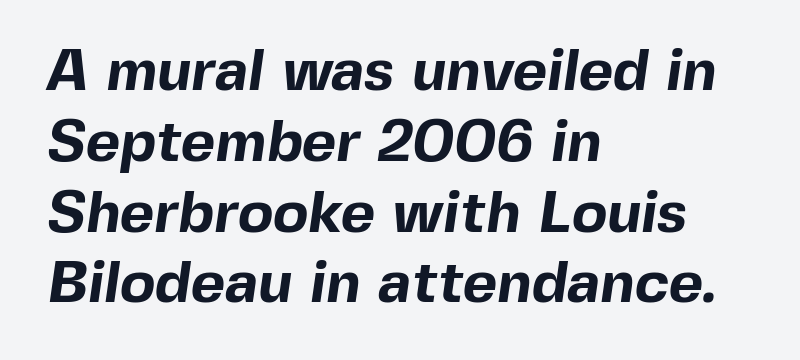
The image shows 59 px bold sans-serif type; set left-aligned, line spacing 1.2x, normal letter spacing, not underlined; a medium x-height.
